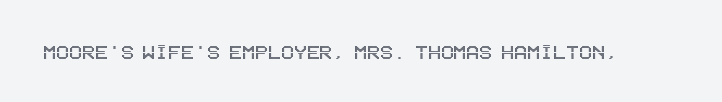
Observe the ordinary spacing: letters are neighbours, not strangers. Underline: absent. Rendered with straight, roman letterforms.
